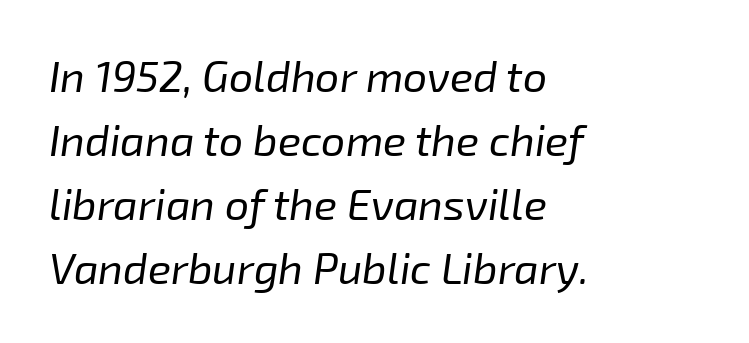
The image shows 43 px regular-weight type, italic (leaning right); set left-aligned, normal line spacing (1.49x), normal letter spacing, not underlined; low stroke contrast and a medium x-height.
